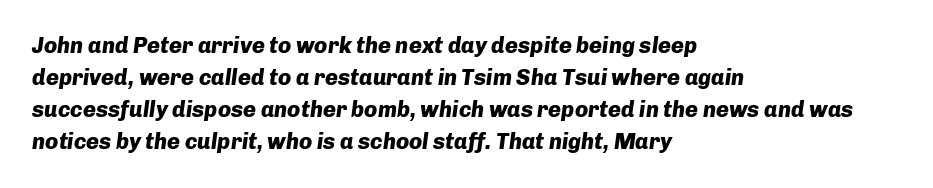
The rendering applies a slant to the glyphs. Does extra space separate the letters? No, they use regular spacing. Lines of text with bare space underneath. Rows of type keep a routine distance in the vertical direction. The typesetter chose a ragged-right arrangement here. Pretty heavy lettering here — definitely bold.
